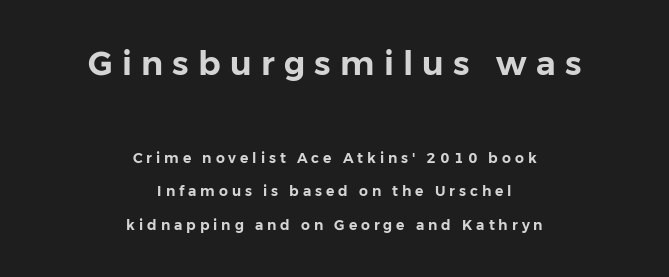
The image shows 33 px sans-serif type, upright; set centered, loose line spacing (2.4x), unusually wide letter spacing (+0.28 em), not underlined; the first (top) block is 2.36x larger; low stroke contrast and a medium x-height.
